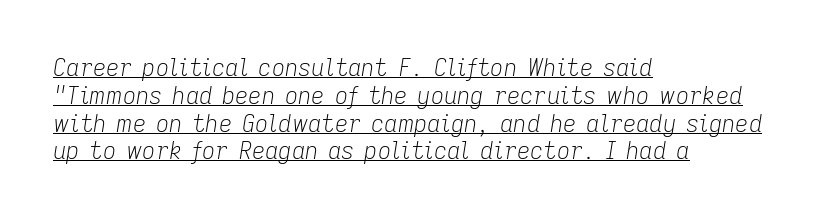
Every row of glyphs begins at an identical x-position on the left. Style check: oblique. Honestly, the letter spacing is just normal — you wouldn't notice it. A continuous stroke trails under the words, as in a hyperlink. Weight: in the light-to-regular range.
